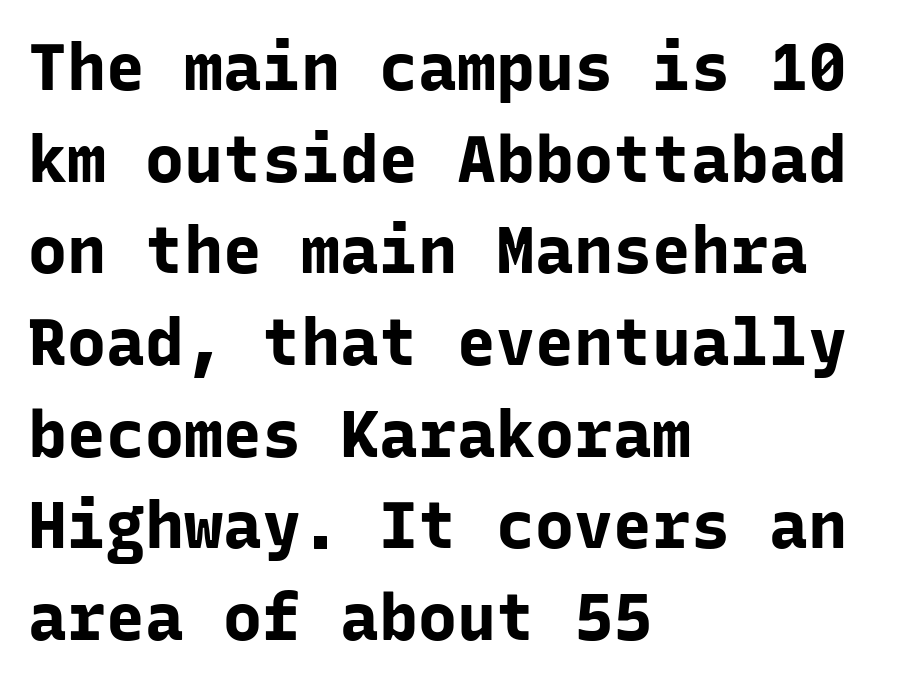
Italic? Not at all — the glyphs are vertical. These lines carry a lot of weight — the face is fully bold. The vertical gap from one line to the next is medium. You can tell from the bare stems that sans-serif type was used. The passage is arranged the way most books set body copy — flush left.
